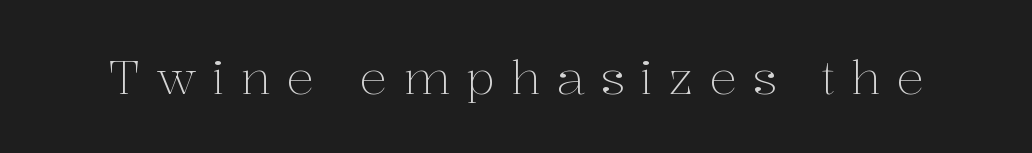
Posture: vertical. Underlining? Definitely not there. Does extra space separate the letters? Yes, quite a lot of it. Note: serifs present on the glyphs.
